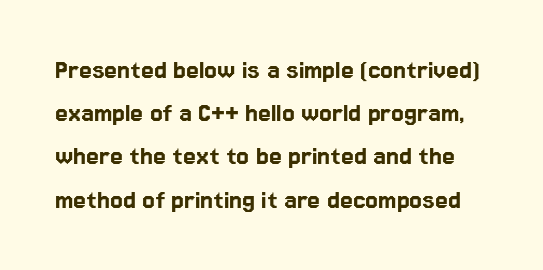
{"serif": "no", "italic": "no", "width": "normal", "stroke_contrast": "low", "x_height": "medium", "monospaced": "no", "underline": "no", "line_spacing": "normal", "line_spacing_ratio": 1.49, "letter_spacing": "normal", "letter_spacing_em": 0.0, "glyph_px": 29}
